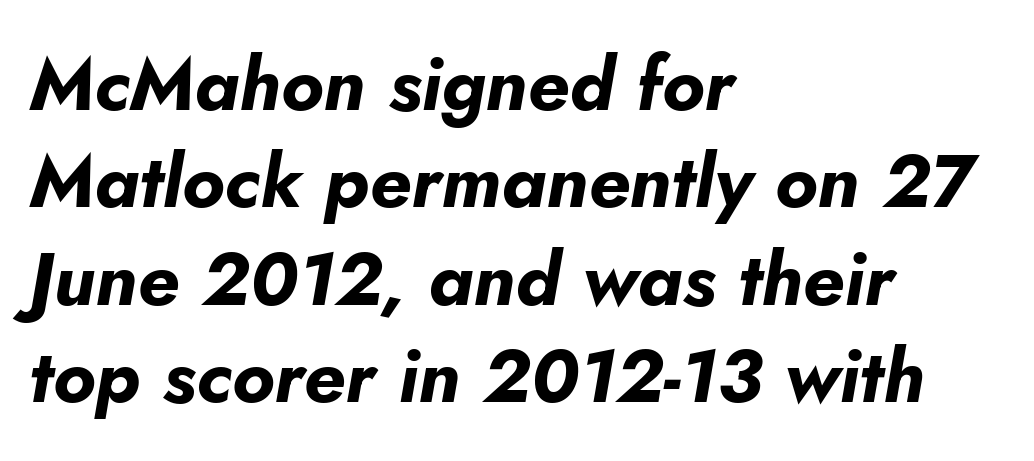
The image shows 75 px bold type, italic (leaning right); set left-aligned, normal line spacing (1.3x), normal letter spacing, not underlined; low stroke contrast and a small x-height.
